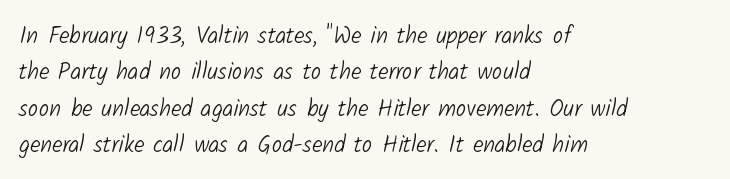
Q: Is the text bold? A: No.
Q: Is the text underlined? A: No.
Q: How is the paragraph aligned? A: Left-aligned.
Q: Is the spacing between letters normal or unusually wide? A: Normal.
Q: Is the spacing between lines tight, normal or loose? A: Normal.
